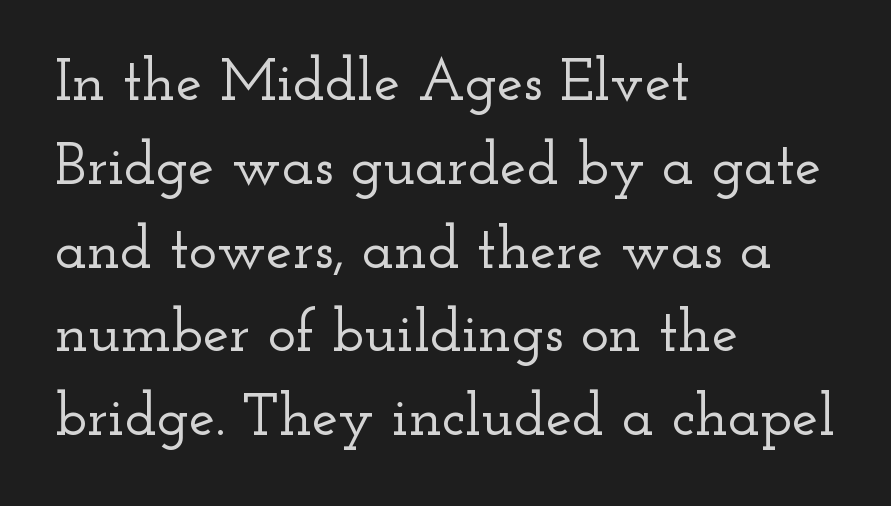
Q: Is the text italic (slanted)? A: No, it is upright.
Q: Is the typeface a serif or a sans-serif typeface? A: Serif.
Q: Is the text underlined? A: No.
Q: How is the paragraph aligned? A: Left-aligned.
Q: Is the spacing between letters normal or unusually wide? A: Normal.
Q: Is the spacing between lines tight, normal or loose? A: Normal.
Q: Width (condensed, normal, or wide)? A: Wide.
Q: Stroke contrast? A: Low.
Q: x-height? A: Small.
Q: Monospaced? A: No.
